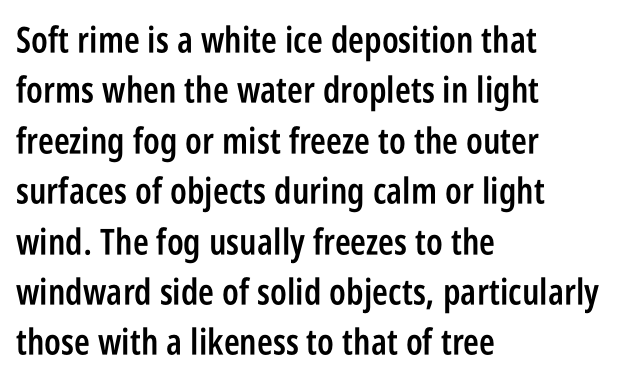
Q: Is the text bold? A: Semi-bold.
Q: Is the text italic (slanted)? A: No, it is upright.
Q: Is the typeface a serif or a sans-serif typeface? A: Sans-serif.
Q: Is the text underlined? A: No.
Q: How is the paragraph aligned? A: Left-aligned.
Q: Is the spacing between letters normal or unusually wide? A: Normal.
Q: Is the spacing between lines tight, normal or loose? A: Normal.
Q: Width (condensed, normal, or wide)? A: Condensed.
Q: Stroke contrast? A: Low.
Q: x-height? A: Large.
Q: Monospaced? A: No.
